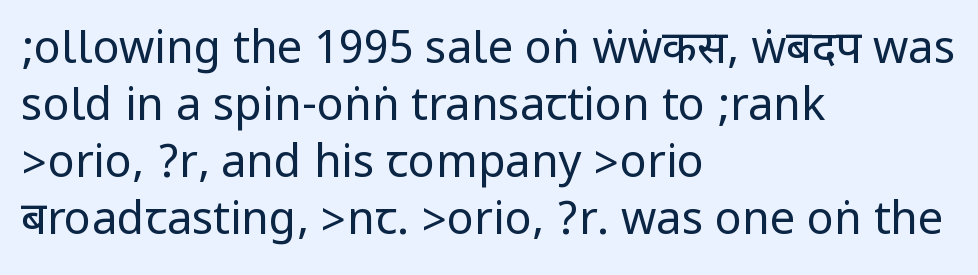
The image shows 45 px regular-weight, condensed sans-serif type, upright; set left-aligned, normal line spacing (1.27x), normal letter spacing, not underlined; low stroke contrast.
